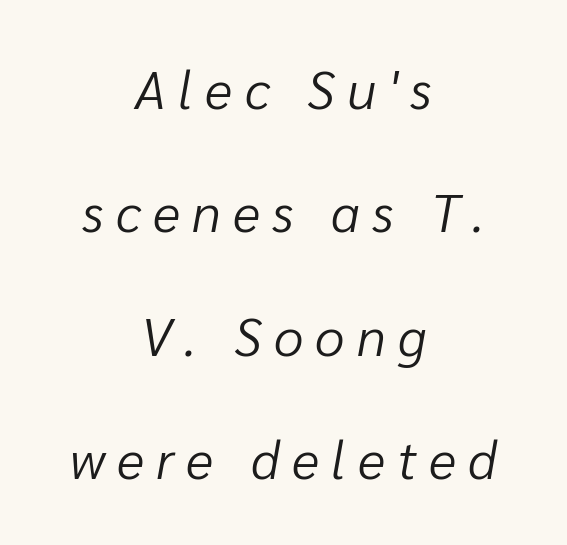
The image shows 53 px light type, italic (leaning right); set centered, loose line spacing (2.33x), unusually wide letter spacing (+0.23 em), not underlined; low stroke contrast and a medium x-height.
